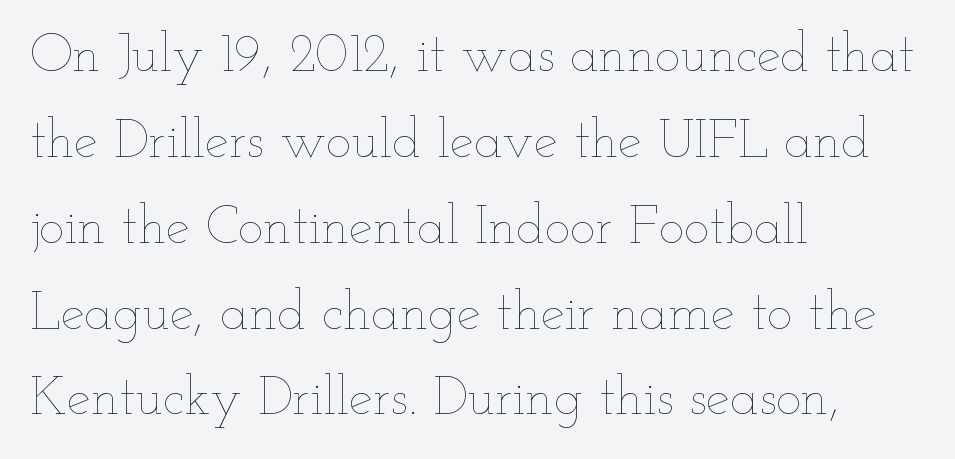
The image shows 54 px thin, wide type, upright; set left-aligned, normal line spacing (1.59x), normal letter spacing, not underlined; low stroke contrast and a small x-height.
